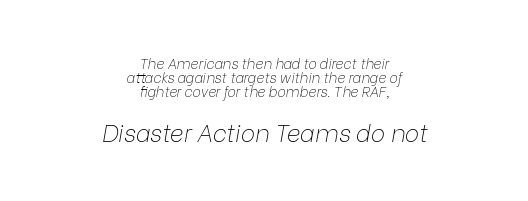
{"italic": "yes", "lean": "right", "slant_degrees": 9, "bold": "no", "underline": "no", "align": "center", "line_spacing": "tight", "line_spacing_ratio": 0.99, "letter_spacing": "normal", "letter_spacing_em": 0.0, "larger_block": "second", "size_ratio": 1.71, "glyph_px": 24}
